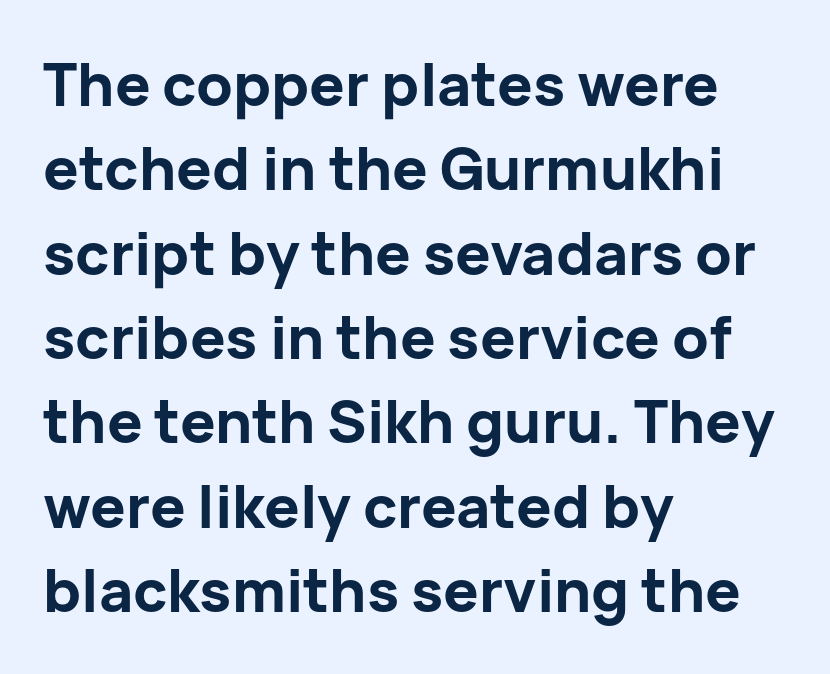
{"serif": "no", "italic": "no", "bold": "yes", "weight": "bold", "width": "normal", "stroke_contrast": "low", "x_height": "medium", "monospaced": "no", "underline": "no", "align": "left", "line_spacing": "normal", "line_spacing_ratio": 1.43, "letter_spacing": "normal", "letter_spacing_em": 0.0, "glyph_px": 59}
